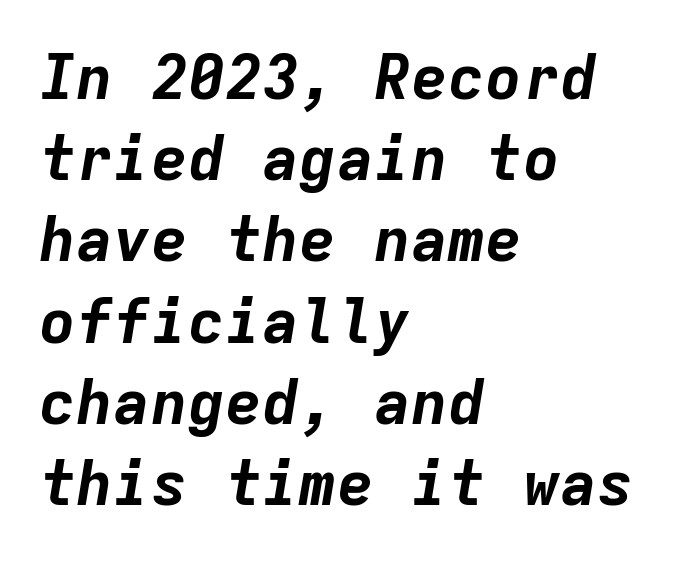
Line starts are locked; line ends wander. The rendering applies a slant to the glyphs. One glance says typical: line gaps are just what's usual. Each letter, wide or thin by design, is forced into the same width here. This rendering features lettering with no underline.
